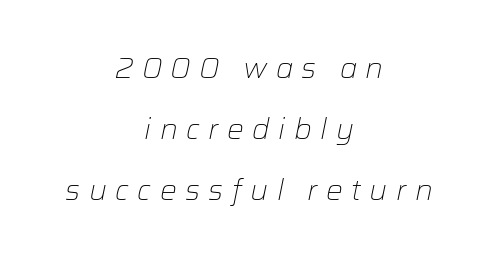
The rag falls on both sides of this text block equally. Each stroke keeps to a modest, everyday thickness or less. The block of text is sparse from top to bottom, with ample space between rows. Between one letter and the next there's a generous, obvious gap. The typography opts for an oblique posture over an upright one.
